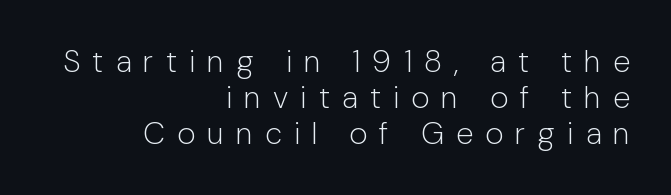
The image shows 31 px light sans-serif type, upright; set right-aligned, line spacing 1.16x, unusually wide letter spacing (+0.39 em), not underlined; low stroke contrast and a medium x-height.
